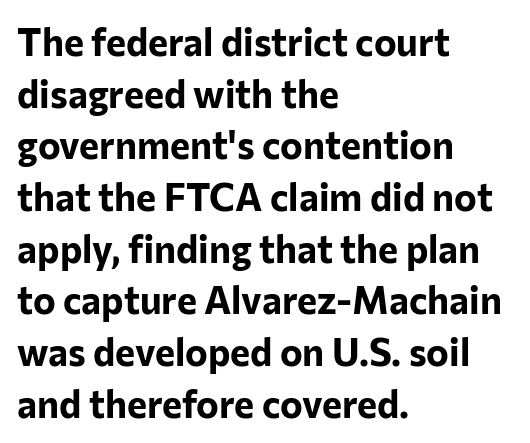
{"serif": "no", "italic": "no", "bold": "yes", "weight": "bold", "width": "normal", "stroke_contrast": "low", "x_height": "medium", "monospaced": "no", "underline": "no", "align": "left", "line_spacing": "normal", "line_spacing_ratio": 1.36, "letter_spacing": "normal", "letter_spacing_em": 0.0, "glyph_px": 38}
